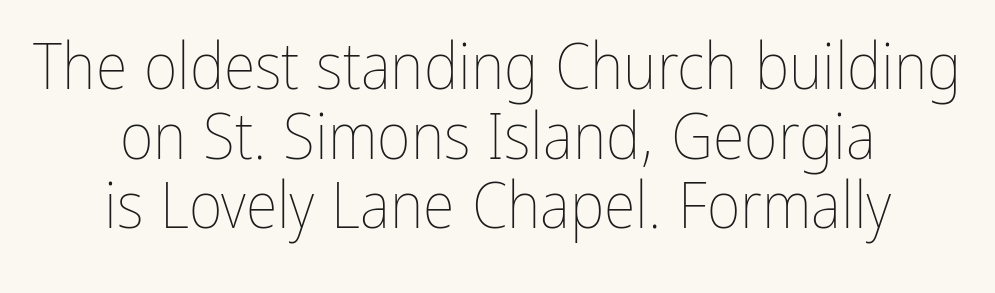
The image shows 65 px thin, condensed type, upright; set centered, tight line spacing (1.07x), normal letter spacing, not underlined; low stroke contrast and a medium x-height.
